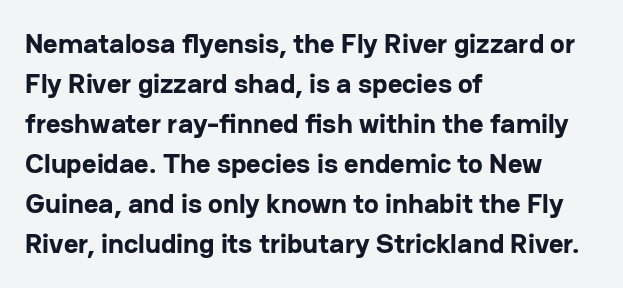
The image shows 28 px bold sans-serif type, upright; set left-aligned, normal line spacing (1.43x), normal letter spacing, not underlined; low stroke contrast and a medium x-height.
